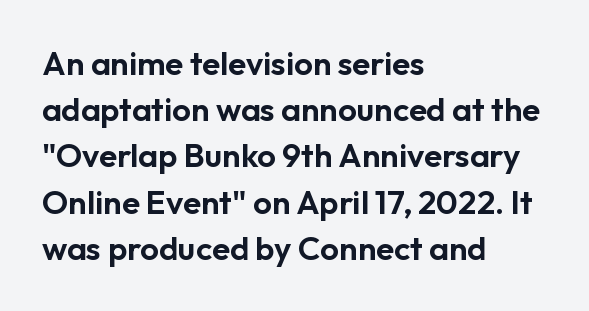
{"serif": "no", "italic": "no", "width": "normal", "stroke_contrast": "low", "x_height": "medium", "monospaced": "no", "underline": "no", "align": "left", "line_spacing": "normal", "line_spacing_ratio": 1.4, "letter_spacing": "normal", "letter_spacing_em": 0.0, "glyph_px": 33}
